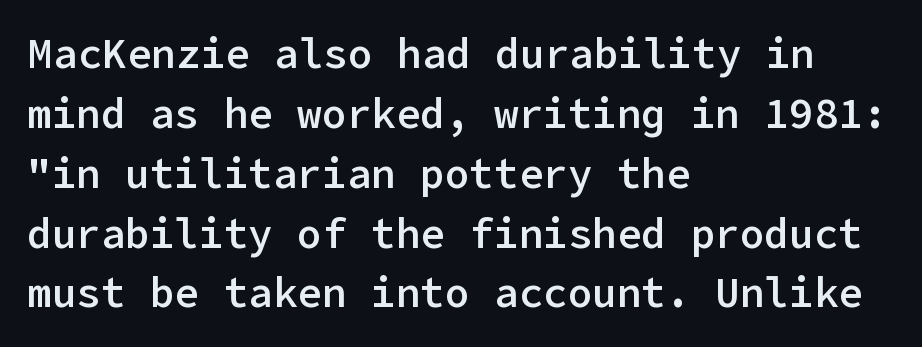
Layout note: lines flush left. Here the glyphs are tracked normally, forming tight word shapes. Every character sits straight up, as roman type does. The font is running at a semibold setting, under full bold.
